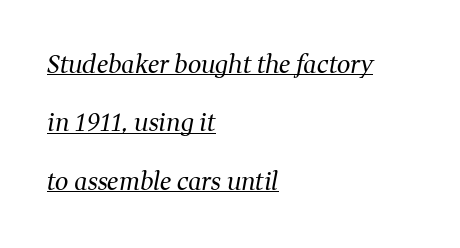
Q: Is the text bold? A: No.
Q: Is the text italic (slanted)? A: Yes, it leans right by about 11 degrees.
Q: Is the text underlined? A: Yes.
Q: How is the paragraph aligned? A: Left-aligned.
Q: Is the spacing between letters normal or unusually wide? A: Normal.
Q: Is the spacing between lines tight, normal or loose? A: Loose.
